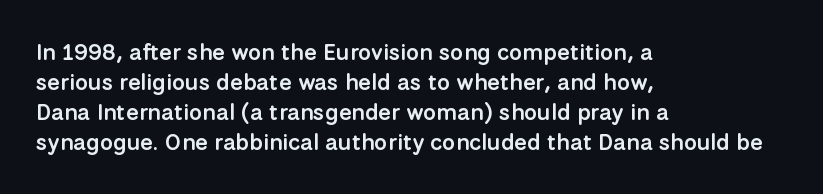
How are the letters spaced? Ordinarily, with no added tracking. Ordinary non-slanted type is in use. Notice the strokes are somewhat thickened but not fully heavy: this is a semibold. Descenders are the only things crossing below the line.
